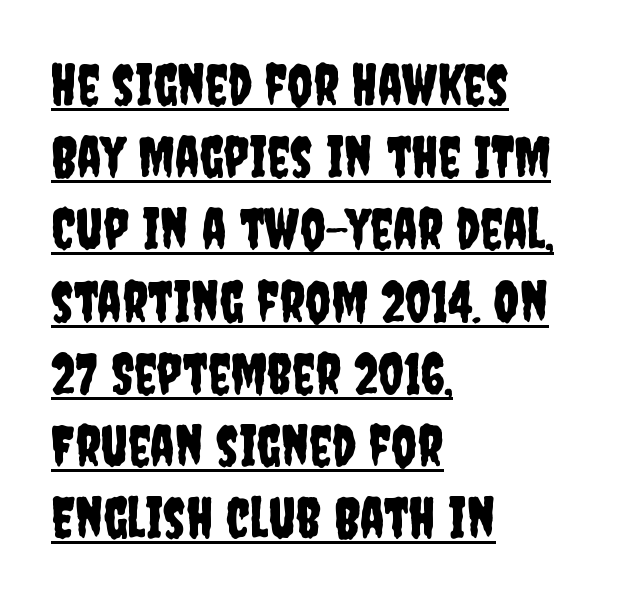
The image shows 56 px condensed sans-serif type, upright; set left-aligned, normal line spacing (1.29x), normal letter spacing, underlined; low stroke contrast and a large x-height.
